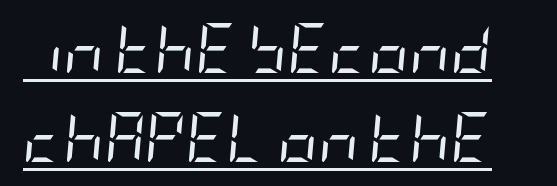
Q: Is the text bold? A: No.
Q: Is the text italic (slanted)? A: Yes, it leans right by about 5 degrees.
Q: Is the text underlined? A: Yes.
Q: Is the spacing between letters normal or unusually wide? A: Normal.
Q: Width (condensed, normal, or wide)? A: Condensed.
Q: Stroke contrast? A: Low.
Q: x-height? A: Large.
